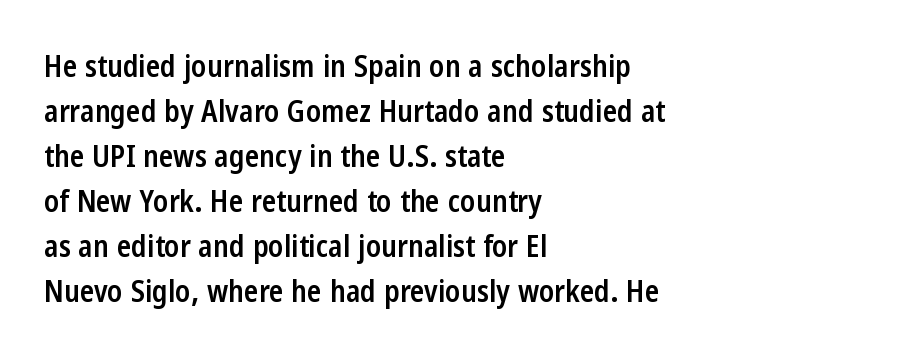
{"serif": "no", "italic": "no", "bold": "semi", "weight": "semibold", "width": "condensed", "stroke_contrast": "low", "x_height": "medium", "monospaced": "no", "underline": "no", "align": "left", "line_spacing": "normal", "line_spacing_ratio": 1.5, "letter_spacing": "normal", "letter_spacing_em": 0.0, "glyph_px": 30}
